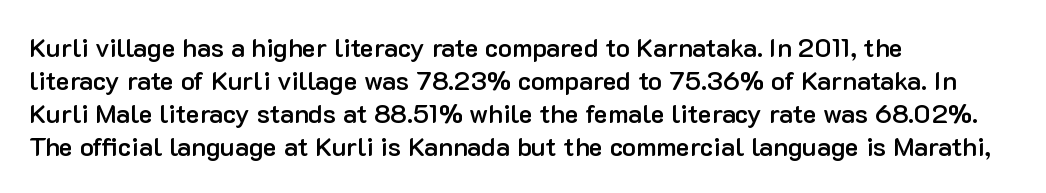
The image shows 26 px text type, upright; set left-aligned, normal line spacing (1.27x), normal letter spacing, not underlined.
